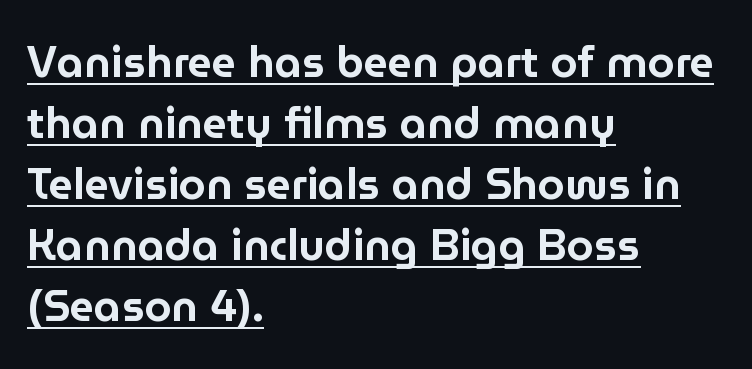
The image shows 43 px sans-serif type, upright; set left-aligned, normal line spacing (1.42x), normal letter spacing, underlined; low stroke contrast and a medium x-height.
